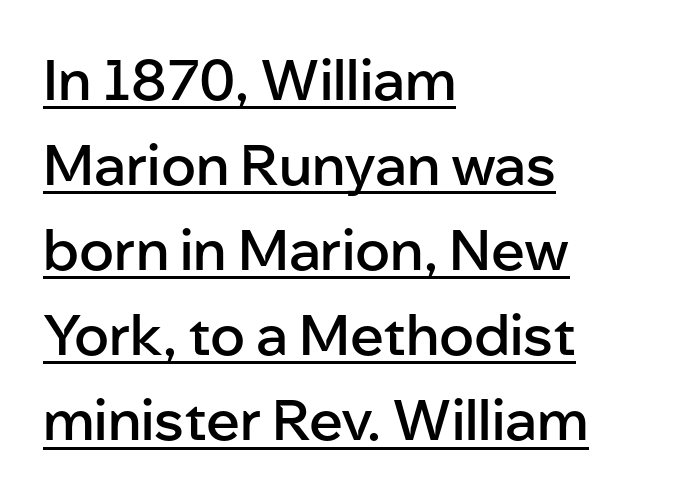
This block has exactly the height ordinary leading produces. The rendering uses natural spacing where letterforms have individual widths. You can see a thin bar hugging the bottom of the glyphs. Serifs: no, the terminals of the letterforms are clean. The rag falls on the right side of this text block.
